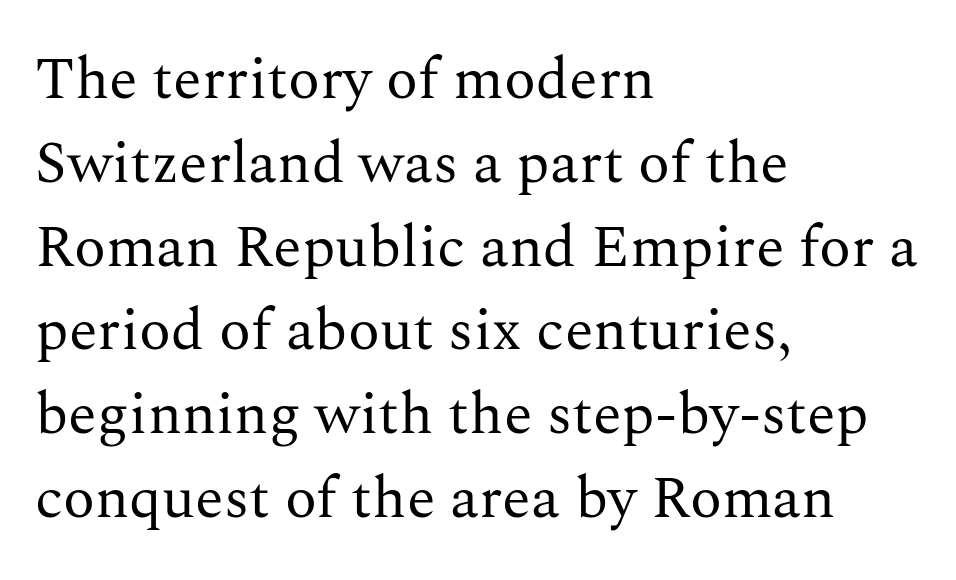
{"serif": "yes", "italic": "no", "bold": "no", "weight": "regular", "width": "normal", "stroke_contrast": "medium", "x_height": "medium", "monospaced": "no", "underline": "no", "align": "left", "line_spacing": "normal", "line_spacing_ratio": 1.42, "letter_spacing": "normal", "letter_spacing_em": 0.0, "glyph_px": 59}
